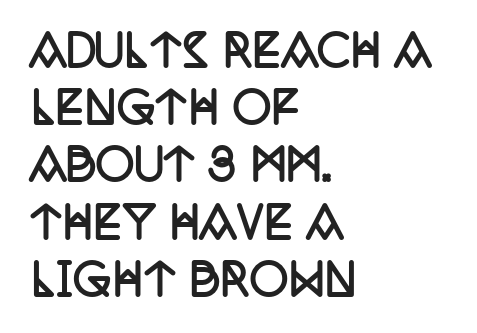
Q: Is the text bold? A: Yes.
Q: Is the text italic (slanted)? A: No, it is upright.
Q: Is the typeface a serif or a sans-serif typeface? A: Serif.
Q: Is the text underlined? A: No.
Q: How is the paragraph aligned? A: Left-aligned.
Q: Is the spacing between letters normal or unusually wide? A: Normal.
Q: Is the spacing between lines tight, normal or loose? A: Normal.
Q: Width (condensed, normal, or wide)? A: Condensed.
Q: Stroke contrast? A: Low.
Q: x-height? A: Large.
Q: Monospaced? A: No.
